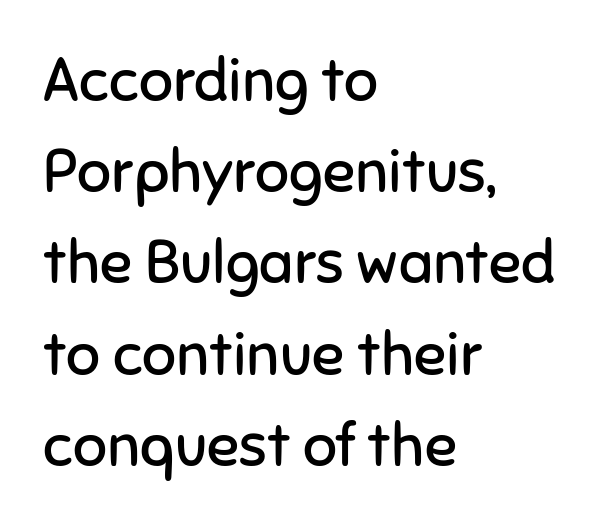
Left-aligned paragraph, ragged on the right. This rendering leaves character spacing at its baseline value. Letters have the restrained weight of plain body copy at most. Designer's note — italics off, roman on. Look at the bottom of the vertical strokes: they stop flat, with no serifs.
